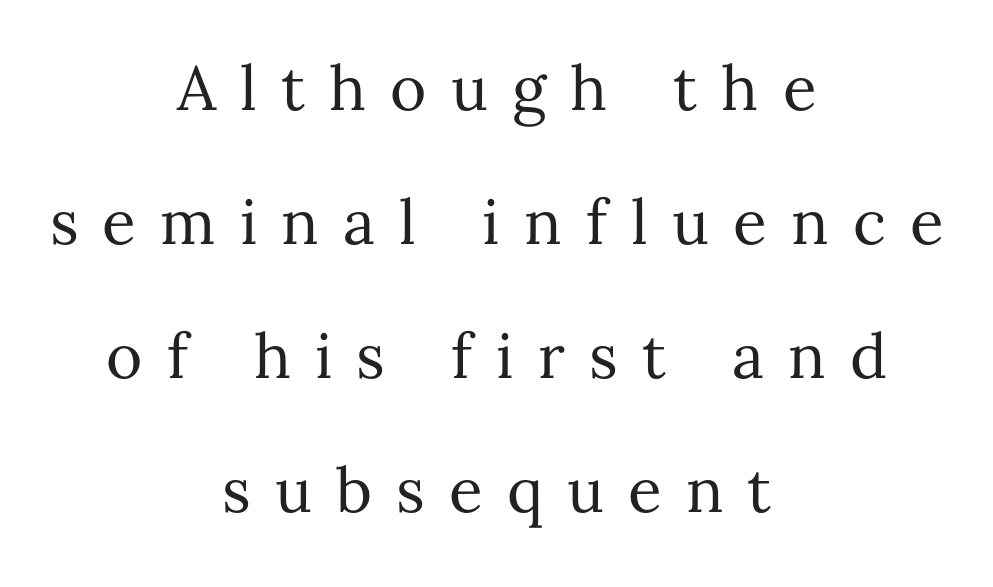
The image shows 62 px regular-weight type, upright; set centered, loose line spacing (2.16x), unusually wide letter spacing (+0.39 em), not underlined; medium stroke contrast and a medium x-height.
